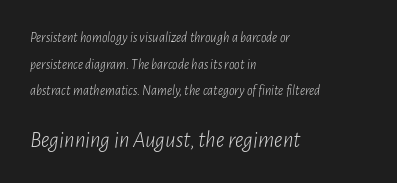
{"italic": "yes", "lean": "right", "slant_degrees": 7, "bold": "no", "underline": "no", "align": "left", "line_spacing": "loose", "line_spacing_ratio": 1.9, "letter_spacing": "normal", "letter_spacing_em": 0.0, "larger_block": "second", "size_ratio": 1.64, "glyph_px": 23}
